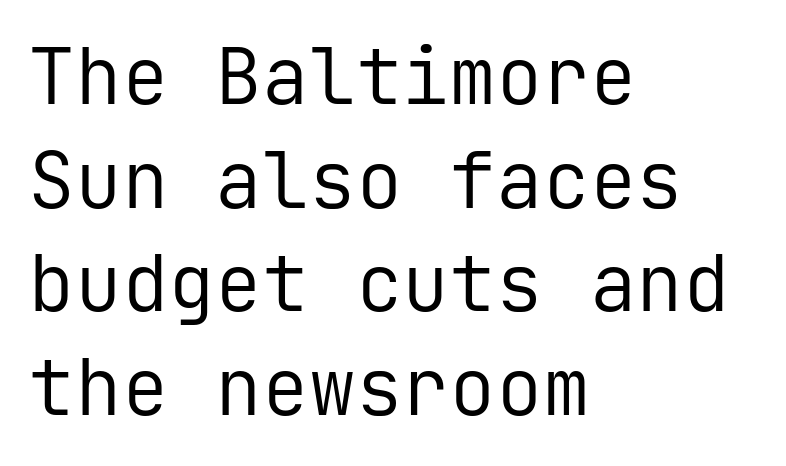
Ascenders rise straight up at ninety degrees. Horizontal alignment here is leftward, the default for most running prose. Just letters on the line, the space beneath them empty. Compared with a typical body face, this is equally light or lighter still. Note: no serifs on the glyphs. Normally led — the rows are evenly, conventionally spaced.
